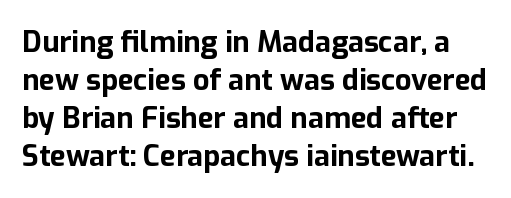
Weight: bold. Between one letter and the next there's only the usual sliver of space. Tall strokes in this sample are plumb rather than angled. If you measured baseline to baseline, you'd find a middling distance. This rendering features lettering with no underline. The designer went with a sans here, leaving each stem footless.
